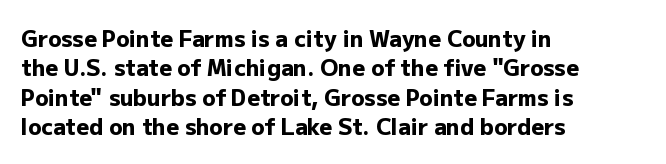
The image shows 22 px bold type, upright; set left-aligned, normal line spacing (1.34x), normal letter spacing, not underlined.
